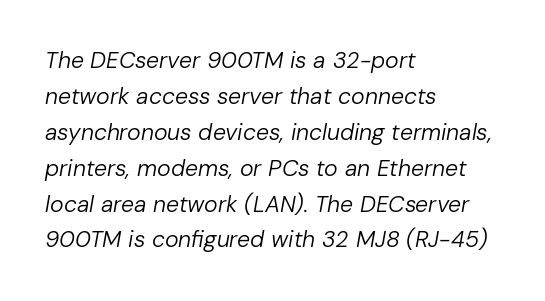
Q: Is the text bold? A: No.
Q: Is the text italic (slanted)? A: Yes, it leans right by about 10 degrees.
Q: Is the text underlined? A: No.
Q: How is the paragraph aligned? A: Left-aligned.
Q: Is the spacing between letters normal or unusually wide? A: Normal.
Q: Is the spacing between lines tight, normal or loose? A: Normal.
